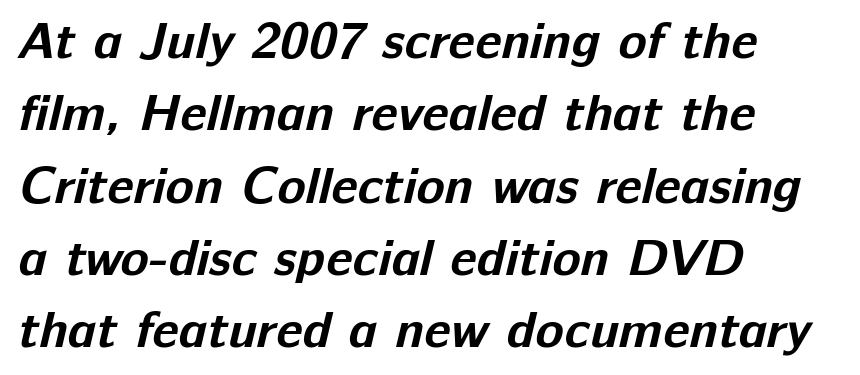
If you measured baseline to baseline, you'd find a middling distance. Heavy-handed strokes throughout: this text is bold. Is this a fixed-width face? No — the glyphs have proportional, varying widths. The typesetter chose a ragged-right arrangement here. The zone under the glyphs is completely vacant.
